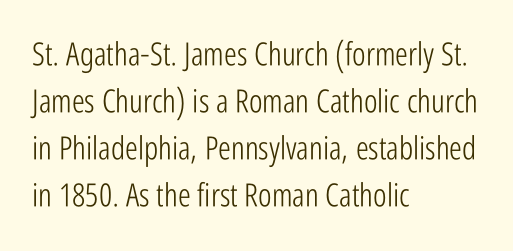
{"serif": "no", "italic": "no", "bold": "no", "weight": "light", "width": "condensed", "stroke_contrast": "low", "x_height": "medium", "monospaced": "no", "underline": "no", "align": "left", "line_spacing": "normal", "line_spacing_ratio": 1.47, "letter_spacing": "normal", "letter_spacing_em": 0.0, "glyph_px": 32}
